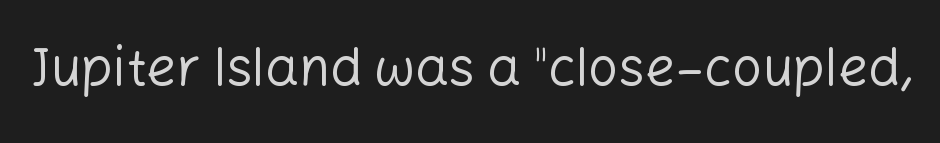
The image shows 53 px regular-weight sans-serif type, upright; set normal letter spacing, not underlined; low stroke contrast and a medium x-height.
